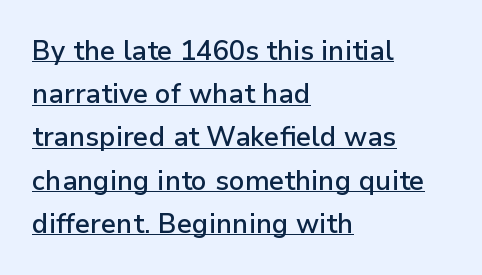
Students, observe: this is what conventionally led text looks like. Check the space under the baseline: a stroke is drawn there. The passage shown has conventional tracking throughout. The typesetter chose a ragged-right arrangement here. The lettering holds an erect, upright posture throughout.
